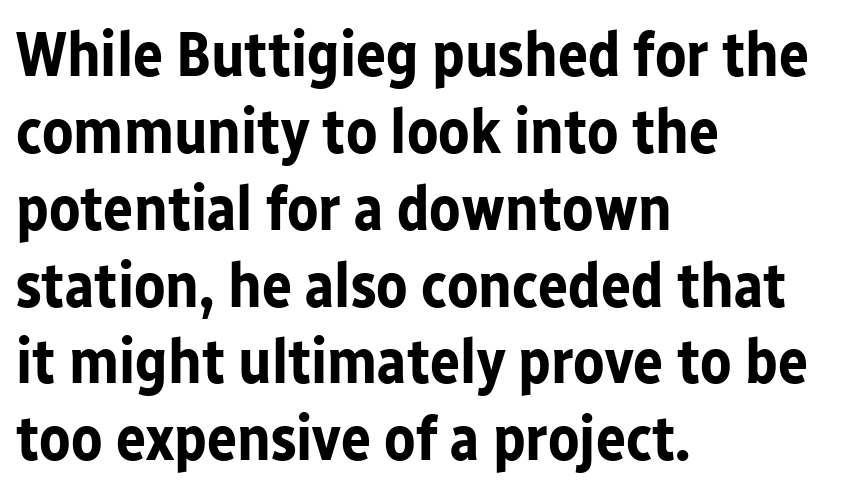
This is sans-serif lettering, the kind often seen on screens and signage. Left-aligned paragraph, ragged on the right. Posture: straight, roman, zero tilt. The letters advance in unequal steps, a hallmark of proportional type. Compared with typical body copy, the letter spacing here is the same. Anything drawn beneath the words? Only blank space.
